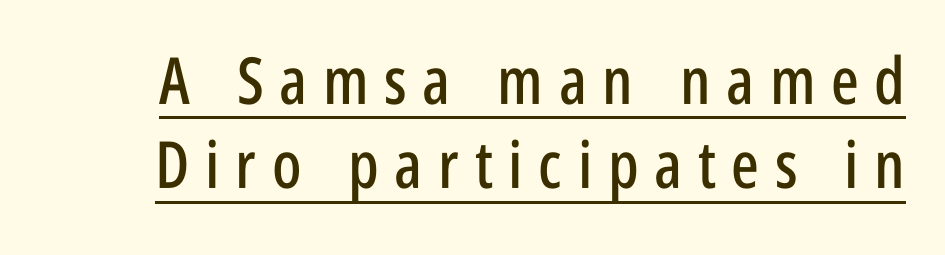
Q: Is the text italic (slanted)? A: No, it is upright.
Q: Is the typeface a serif or a sans-serif typeface? A: Sans-serif.
Q: Is the text underlined? A: Yes.
Q: Is the spacing between letters normal or unusually wide? A: Unusually wide.
Q: Is the spacing between lines tight, normal or loose? A: Normal.
Q: Width (condensed, normal, or wide)? A: Condensed.
Q: Stroke contrast? A: Low.
Q: x-height? A: Large.
Q: Monospaced? A: No.
